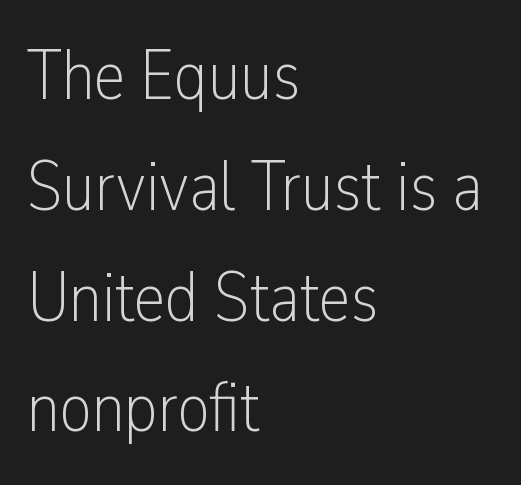
Q: Is the text bold? A: No.
Q: Is the text italic (slanted)? A: No, it is upright.
Q: Is the typeface a serif or a sans-serif typeface? A: Sans-serif.
Q: Is the text underlined? A: No.
Q: How is the paragraph aligned? A: Left-aligned.
Q: Is the spacing between letters normal or unusually wide? A: Normal.
Q: Is the spacing between lines tight, normal or loose? A: Normal.
Q: Width (condensed, normal, or wide)? A: Condensed.
Q: Stroke contrast? A: Low.
Q: x-height? A: Medium.
Q: Monospaced? A: No.
